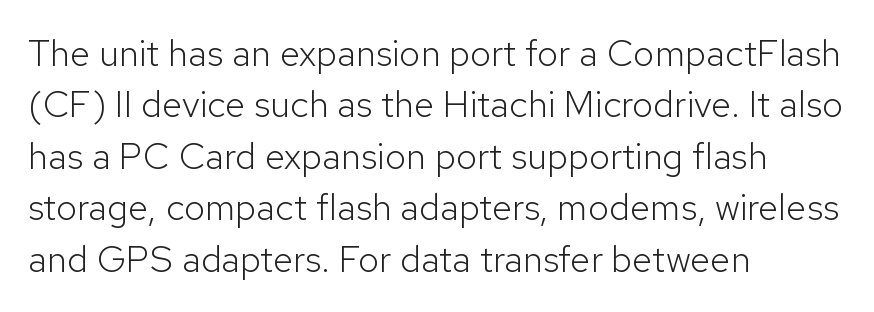
{"serif": "no", "italic": "no", "bold": "no", "weight": "light", "width": "normal", "stroke_contrast": "low", "x_height": "medium", "monospaced": "no", "underline": "no", "align": "left", "line_spacing": "normal", "line_spacing_ratio": 1.39, "letter_spacing": "normal", "letter_spacing_em": 0.0, "glyph_px": 37}
